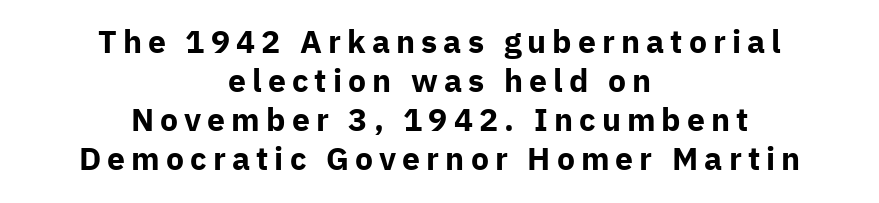
{"serif": "no", "italic": "no", "bold": "yes", "weight": "bold", "width": "normal", "stroke_contrast": "low", "x_height": "medium", "monospaced": "no", "underline": "no", "align": "center", "line_spacing_ratio": 1.22, "glyph_px": 32}
